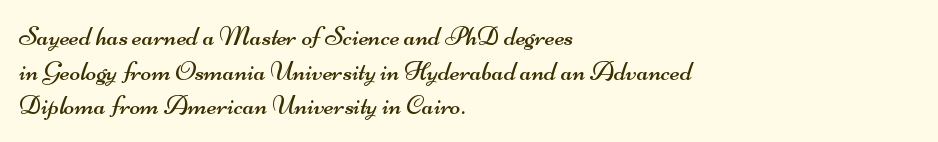
{"serif": "no", "bold": "no", "weight": "regular", "width": "wide", "stroke_contrast": "medium", "x_height": "small", "monospaced": "no", "underline": "no", "align": "left", "line_spacing_ratio": 1.24, "letter_spacing": "normal", "letter_spacing_em": 0.0, "glyph_px": 28}
